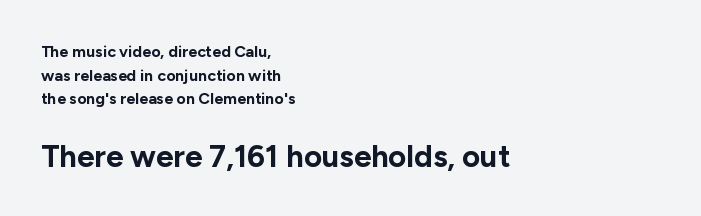
The image shows 31 px bold sans-serif type, upright; set left-aligned, normal line spacing (1.48x), normal letter spacing, not underlined; the second (bottom) block is 1.94x larger; low stroke contrast and a medium x-height.
